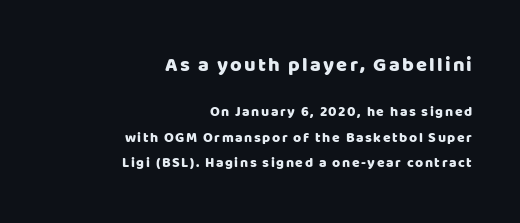
{"italic": "no", "underline": "no", "align": "right", "line_spacing_ratio": 1.81, "larger_block": "first", "size_ratio": 1.43, "glyph_px": 20}
